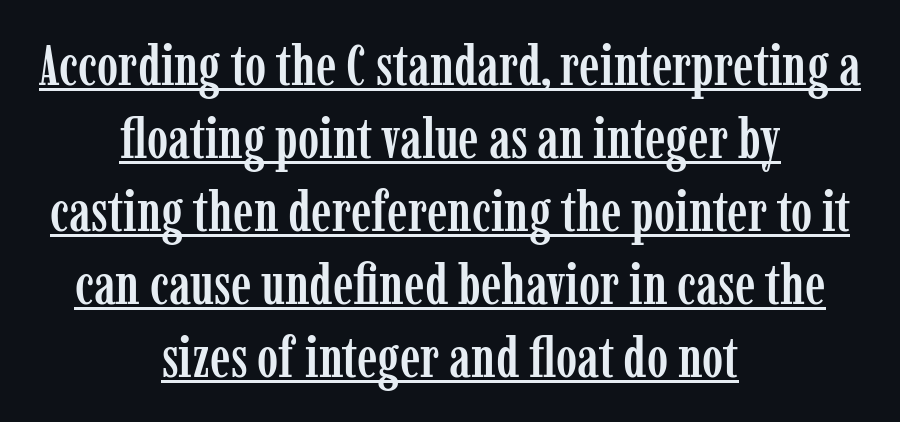
Q: Is the text italic (slanted)? A: No, it is upright.
Q: Is the typeface a serif or a sans-serif typeface? A: Serif.
Q: Is the text underlined? A: Yes.
Q: How is the paragraph aligned? A: Centered.
Q: Is the spacing between letters normal or unusually wide? A: Normal.
Q: Is the spacing between lines tight, normal or loose? A: Normal.
Q: Width (condensed, normal, or wide)? A: Condensed.
Q: Stroke contrast? A: Low.
Q: x-height? A: Medium.
Q: Monospaced? A: No.
